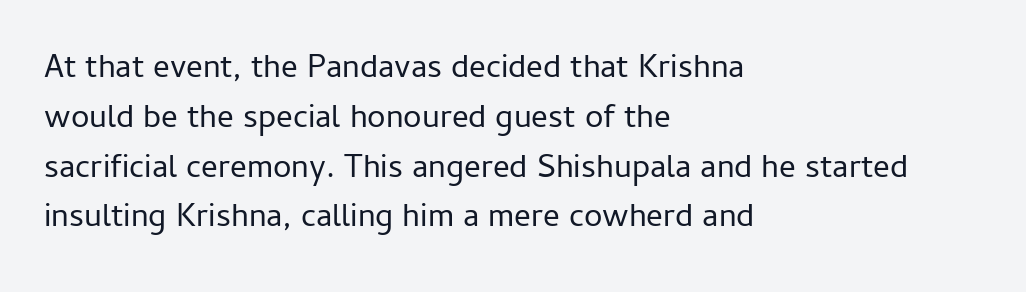
Q: Is the text bold? A: No.
Q: Is the text italic (slanted)? A: No, it is upright.
Q: Is the typeface a serif or a sans-serif typeface? A: Sans-serif.
Q: Is the text underlined? A: No.
Q: How is the paragraph aligned? A: Left-aligned.
Q: Is the spacing between letters normal or unusually wide? A: Normal.
Q: Is the spacing between lines tight, normal or loose? A: Normal.
Q: Width (condensed, normal, or wide)? A: Normal.
Q: Stroke contrast? A: Low.
Q: x-height? A: Medium.
Q: Monospaced? A: No.
